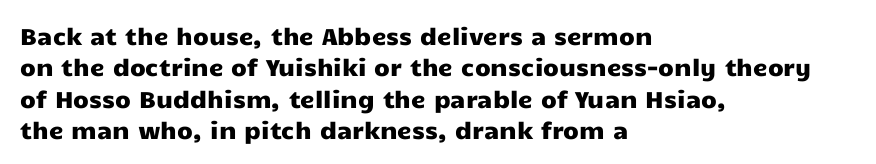
The image shows 23 px text type, upright; set left-aligned, normal line spacing (1.36x), normal letter spacing, not underlined.
